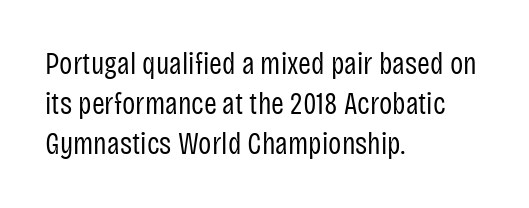
The image shows 31 px regular-weight, condensed sans-serif type, upright; set left-aligned, normal line spacing (1.29x), normal letter spacing, not underlined; low stroke contrast and a large x-height.
